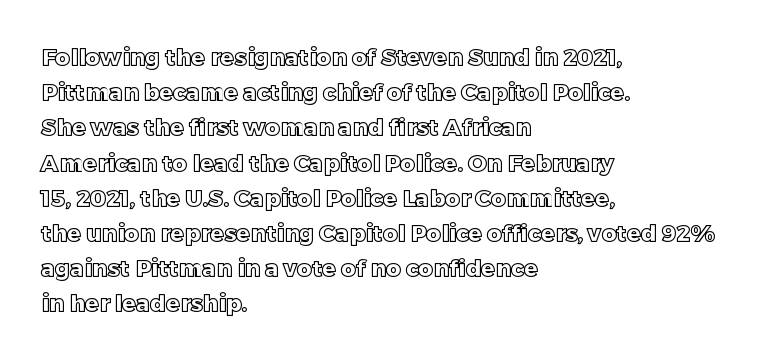
The designer left line spacing at the default. The face used here is rendered with its standard letterfit. The letters stand upright; this is a roman face. The rag falls on the right side of this text block. The words here are not underlined.
